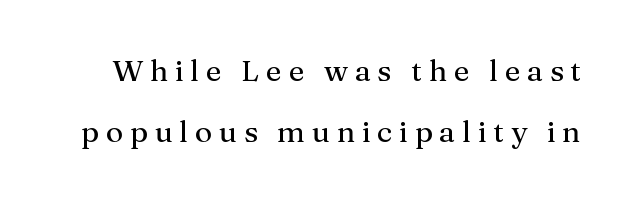
Examine the stroke ends and you'll spot serifs. Decoration check: the copy has no underline. Vertical spacing — loose. Ascenders rise straight up at ninety degrees. What stands out about the letter spacing? Its width — letters are far apart. Spacing verdict: proportional, widths tailored to each character.
